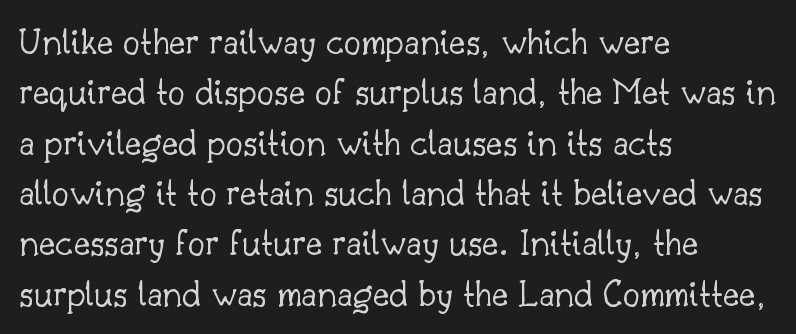
{"italic": "no", "bold": "no", "weight": "light", "width": "normal", "stroke_contrast": "low", "x_height": "small", "monospaced": "no", "underline": "no", "align": "left", "line_spacing": "normal", "line_spacing_ratio": 1.29, "letter_spacing": "normal", "letter_spacing_em": 0.0, "glyph_px": 39}
